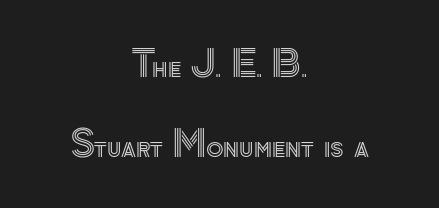
{"italic": "no", "width": "normal", "x_height": "small", "monospaced": "no", "underline": "no", "align": "center", "line_spacing": "loose", "line_spacing_ratio": 2.21, "letter_spacing": "normal", "letter_spacing_em": 0.0, "glyph_px": 36}
